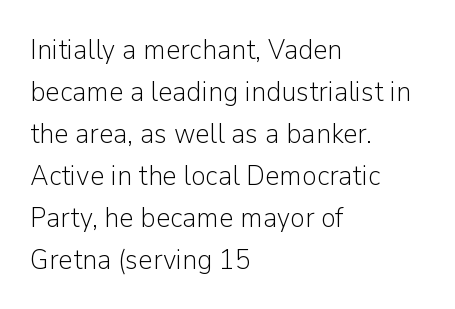
The image shows 28 px light sans-serif type, upright; set left-aligned, normal line spacing (1.5x), normal letter spacing, not underlined; low stroke contrast and a medium x-height.
